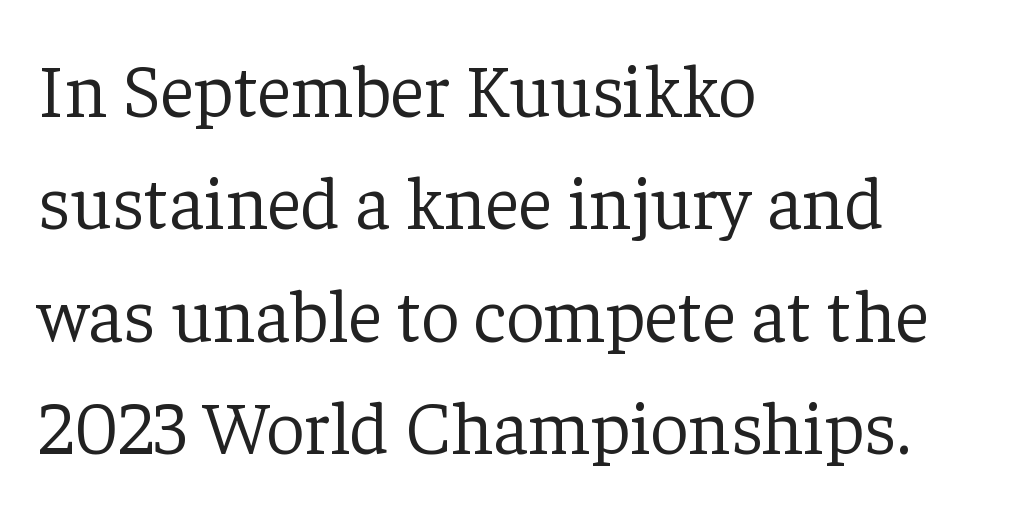
{"serif": "yes", "italic": "no", "bold": "no", "weight": "light", "width": "normal", "stroke_contrast": "low", "x_height": "medium", "monospaced": "no", "underline": "no", "align": "left", "line_spacing": "normal", "line_spacing_ratio": 1.5, "letter_spacing": "normal", "letter_spacing_em": 0.0, "glyph_px": 75}
